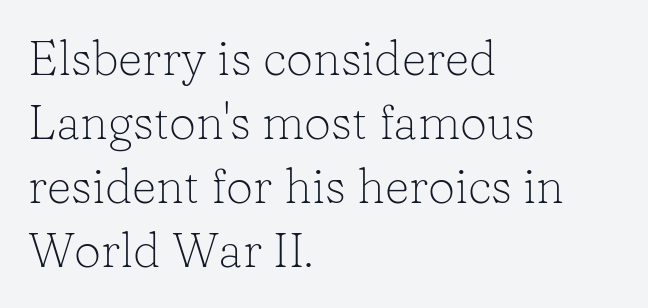
{"serif": "yes", "italic": "no", "bold": "no", "weight": "light", "width": "normal", "stroke_contrast": "low", "x_height": "medium", "monospaced": "no", "underline": "no", "align": "left", "line_spacing": "normal", "line_spacing_ratio": 1.33, "letter_spacing": "normal", "letter_spacing_em": 0.0, "glyph_px": 48}
